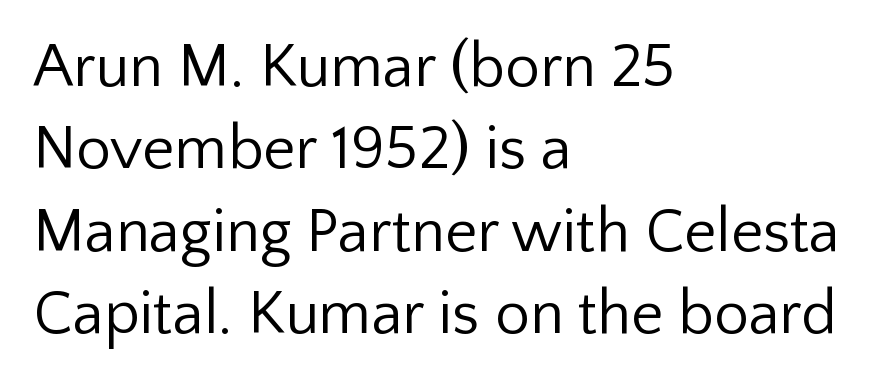
Look at the tracking — it's just the regular setting, nothing added. No extra ink here — the face is not bold. The typesetter chose a ragged-right arrangement here. Character widths vary here, with narrow letters taking less room than wide ones.
